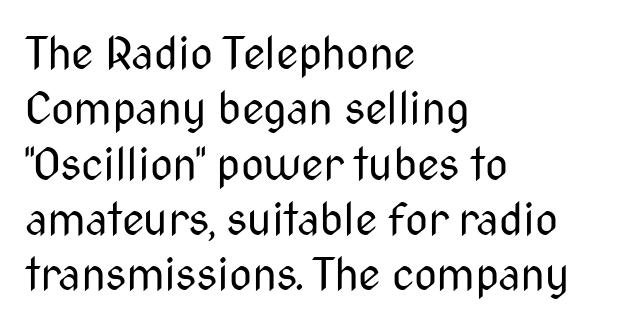
{"serif": "no", "italic": "no", "bold": "no", "weight": "regular", "width": "condensed", "stroke_contrast": "medium", "x_height": "medium", "monospaced": "no", "underline": "no", "align": "left", "line_spacing_ratio": 1.23, "letter_spacing": "normal", "letter_spacing_em": 0.0, "glyph_px": 45}
